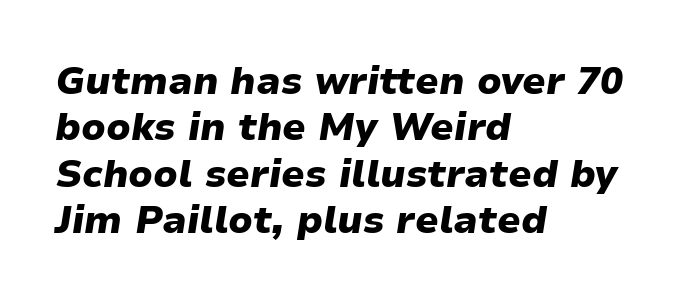
Q: Is the text bold? A: Yes.
Q: Is the text italic (slanted)? A: Yes, it leans right by about 9 degrees.
Q: Is the text underlined? A: No.
Q: How is the paragraph aligned? A: Left-aligned.
Q: Is the spacing between letters normal or unusually wide? A: Normal.
Q: Width (condensed, normal, or wide)? A: Normal.
Q: Stroke contrast? A: Low.
Q: x-height? A: Medium.
Q: Monospaced? A: No.
